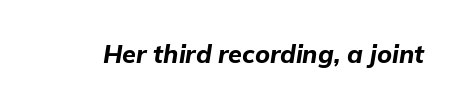
Q: Is the text bold? A: Yes.
Q: Is the text italic (slanted)? A: Yes, it leans right by about 9 degrees.
Q: Is the text underlined? A: No.
Q: Is the spacing between letters normal or unusually wide? A: Normal.
